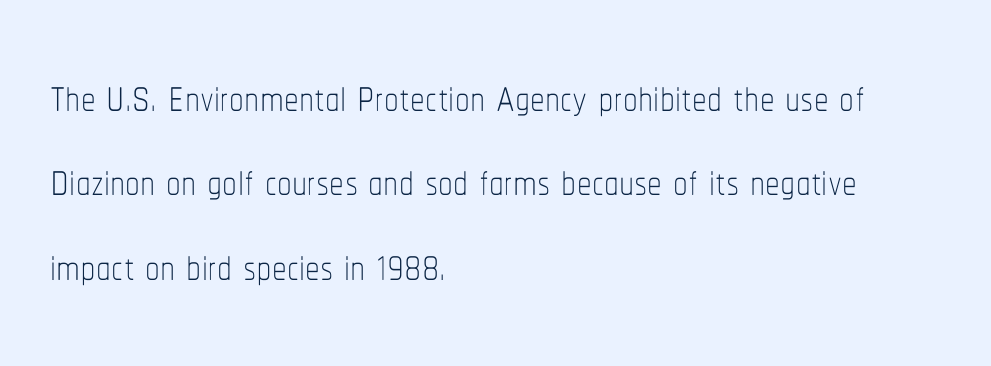
{"italic": "no", "bold": "no", "weight": "thin", "width": "condensed", "stroke_contrast": "low", "x_height": "medium", "monospaced": "no", "underline": "no", "align": "left", "line_spacing": "normal", "line_spacing_ratio": 1.43, "letter_spacing": "normal", "letter_spacing_em": 0.0, "glyph_px": 59}
